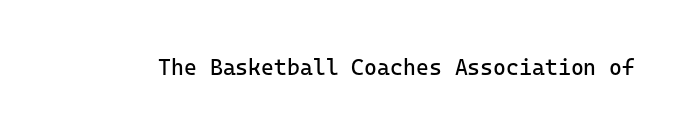
The image shows 22 px text type, upright; set normal letter spacing, not underlined.
